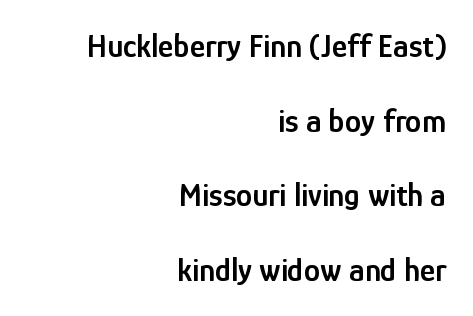
Q: Is the text bold? A: Semi-bold.
Q: Is the text italic (slanted)? A: No, it is upright.
Q: Is the typeface a serif or a sans-serif typeface? A: Sans-serif.
Q: Is the text underlined? A: No.
Q: How is the paragraph aligned? A: Right-aligned.
Q: Is the spacing between letters normal or unusually wide? A: Normal.
Q: Is the spacing between lines tight, normal or loose? A: Loose.
Q: Width (condensed, normal, or wide)? A: Condensed.
Q: Stroke contrast? A: Low.
Q: x-height? A: Medium.
Q: Monospaced? A: No.
